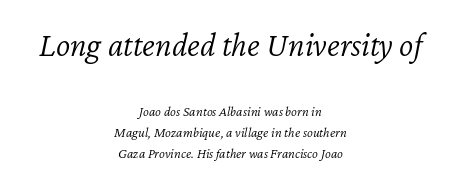
No word sits above an underline. Leading matches the norm, producing a regular column. Of the two passages, the one on top uses the larger point size. A typesetter would call this proportional, since set widths differ per character.
